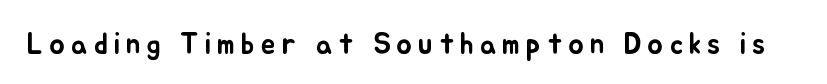
{"italic": "no", "width": "normal", "stroke_contrast": "low", "x_height": "small", "monospaced": "no", "underline": "no", "letter_spacing": "wide", "letter_spacing_em": 0.21, "glyph_px": 29}
